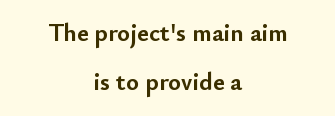
{"italic": "no", "bold": "yes", "underline": "no", "align": "center", "line_spacing": "loose", "line_spacing_ratio": 1.95, "letter_spacing": "normal", "letter_spacing_em": 0.0, "glyph_px": 25}
